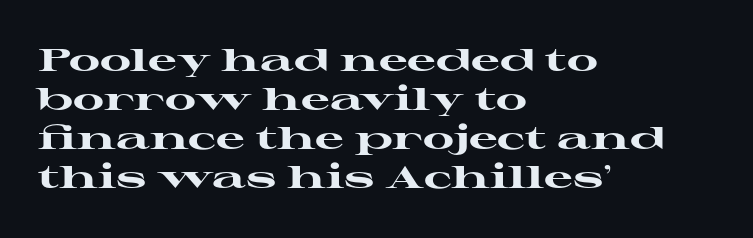
Teacher's note: observe the even left margin — that is flush-left alignment. The gaps between neighbouring characters are ordinary and unremarkable. The passage shown is not underscored anywhere. The letters are bold, with thick, heavy strokes.
